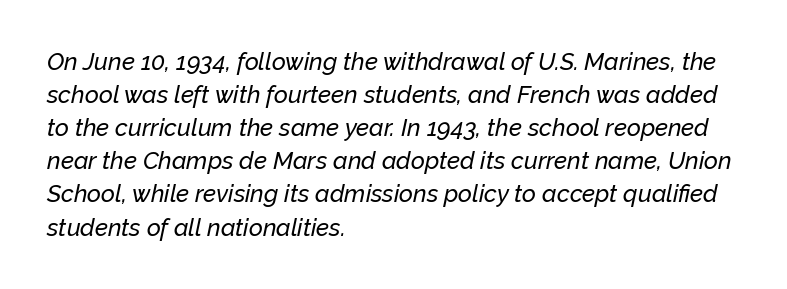
Q: Is the text italic (slanted)? A: Yes, it leans right by about 12 degrees.
Q: Is the text underlined? A: No.
Q: How is the paragraph aligned? A: Left-aligned.
Q: Is the spacing between letters normal or unusually wide? A: Normal.
Q: Is the spacing between lines tight, normal or loose? A: Normal.
